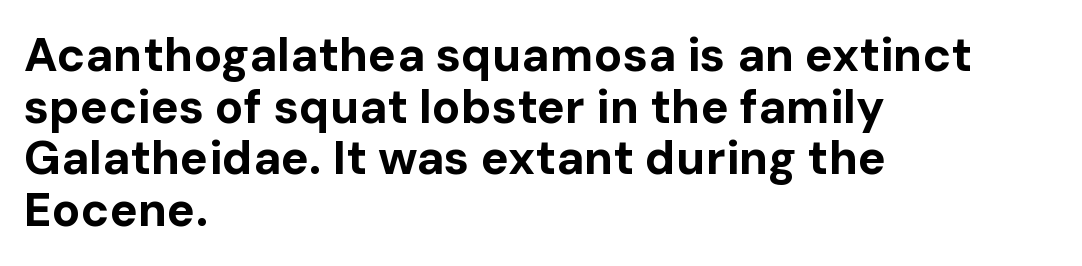
{"serif": "no", "italic": "no", "bold": "yes", "weight": "bold", "width": "normal", "stroke_contrast": "low", "x_height": "medium", "monospaced": "no", "underline": "no", "align": "left", "line_spacing": "tight", "line_spacing_ratio": 1.1, "letter_spacing": "normal", "letter_spacing_em": 0.0, "glyph_px": 47}
